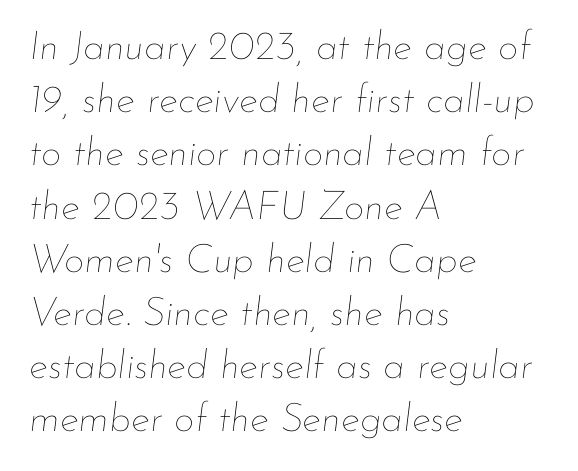
Q: Is the text bold? A: No.
Q: Is the text italic (slanted)? A: Yes, it leans right by about 7 degrees.
Q: Is the text underlined? A: No.
Q: How is the paragraph aligned? A: Left-aligned.
Q: Is the spacing between letters normal or unusually wide? A: Normal.
Q: Is the spacing between lines tight, normal or loose? A: Normal.
Q: Width (condensed, normal, or wide)? A: Normal.
Q: Stroke contrast? A: Low.
Q: x-height? A: Small.
Q: Monospaced? A: No.
